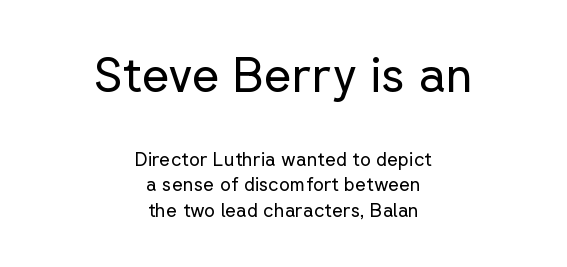
Normally led — the rows are evenly, conventionally spaced. This sample uses a sans-serif face. Casual observation: everything's sitting right in the middle. No extra tracking has been applied to these lines. The letters look calm and open, with moderate or lighter stems.
